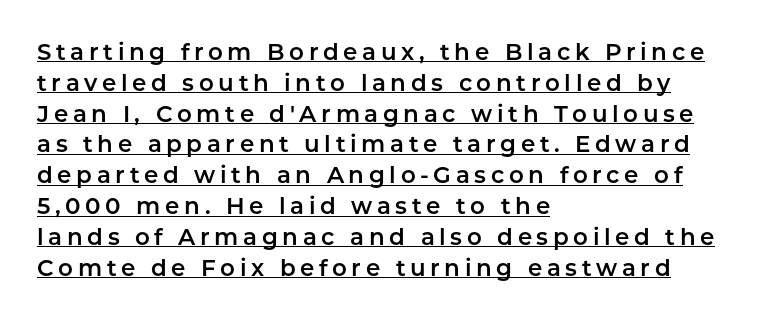
The image shows 23 px text type, upright; set left-aligned, normal line spacing (1.34x), unusually wide letter spacing (+0.2 em), underlined.
